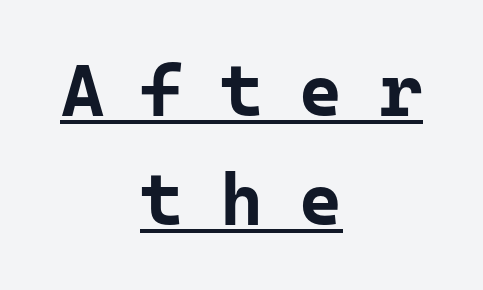
{"serif": "no", "italic": "no", "bold": "yes", "weight": "bold", "width": "normal", "stroke_contrast": "low", "x_height": "medium", "underline": "yes", "align": "center", "line_spacing": "normal", "line_spacing_ratio": 1.47, "letter_spacing": "wide", "letter_spacing_em": 0.49, "glyph_px": 74}
